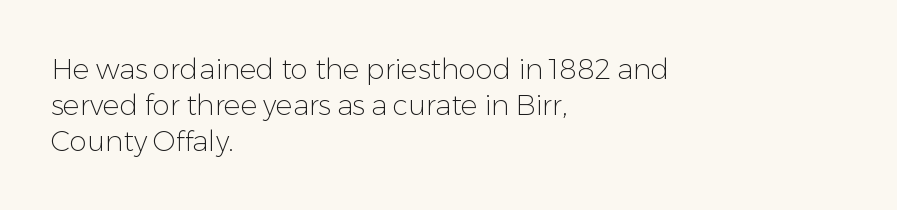
Q: Is the text bold? A: No.
Q: Is the text italic (slanted)? A: No, it is upright.
Q: Is the typeface a serif or a sans-serif typeface? A: Sans-serif.
Q: Is the text underlined? A: No.
Q: How is the paragraph aligned? A: Left-aligned.
Q: Is the spacing between letters normal or unusually wide? A: Normal.
Q: Is the spacing between lines tight, normal or loose? A: Normal.
Q: Width (condensed, normal, or wide)? A: Normal.
Q: Stroke contrast? A: Low.
Q: x-height? A: Medium.
Q: Monospaced? A: No.
